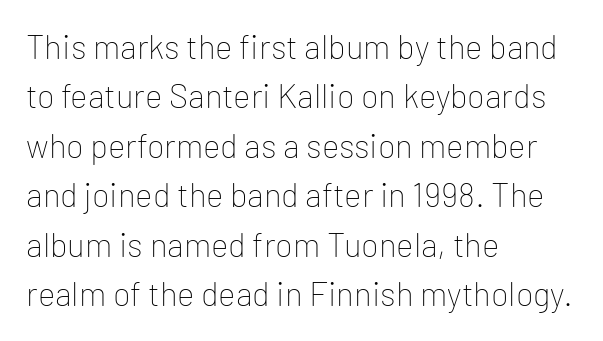
{"serif": "no", "italic": "no", "bold": "no", "weight": "thin", "width": "normal", "stroke_contrast": "low", "x_height": "medium", "monospaced": "no", "underline": "no", "align": "left", "line_spacing": "normal", "line_spacing_ratio": 1.5, "letter_spacing": "normal", "letter_spacing_em": 0.0, "glyph_px": 33}
